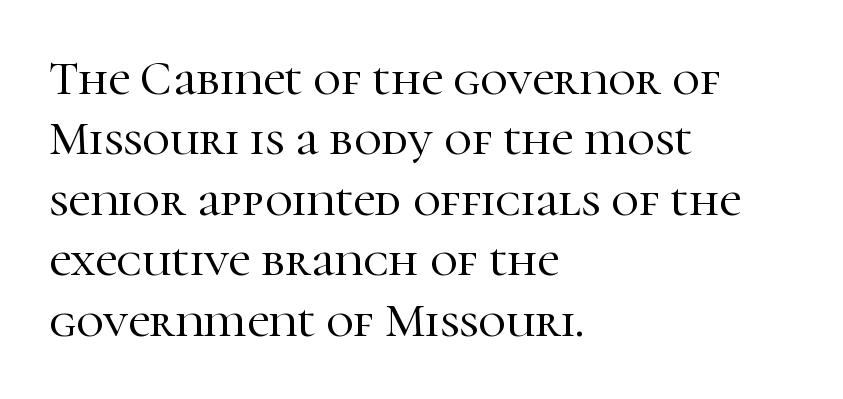
{"serif": "yes", "italic": "no", "width": "normal", "stroke_contrast": "high", "x_height": "medium", "monospaced": "no", "underline": "no", "align": "left", "line_spacing": "normal", "line_spacing_ratio": 1.26, "letter_spacing": "normal", "letter_spacing_em": 0.0, "glyph_px": 48}
